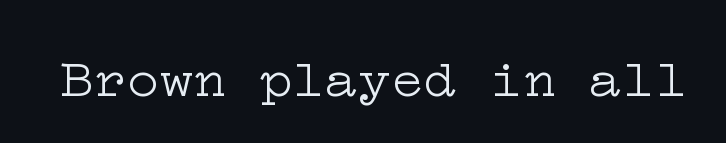
The image shows 55 px light, wide serif type, upright; set normal letter spacing, not underlined; low stroke contrast and a medium x-height.
